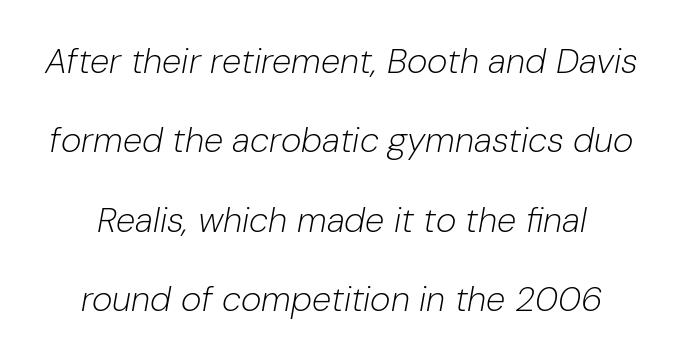
{"italic": "yes", "lean": "right", "slant_degrees": 10, "bold": "no", "weight": "light", "width": "normal", "stroke_contrast": "low", "x_height": "medium", "monospaced": "no", "underline": "no", "line_spacing": "loose", "line_spacing_ratio": 2.27, "letter_spacing": "normal", "letter_spacing_em": 0.0, "glyph_px": 35}
